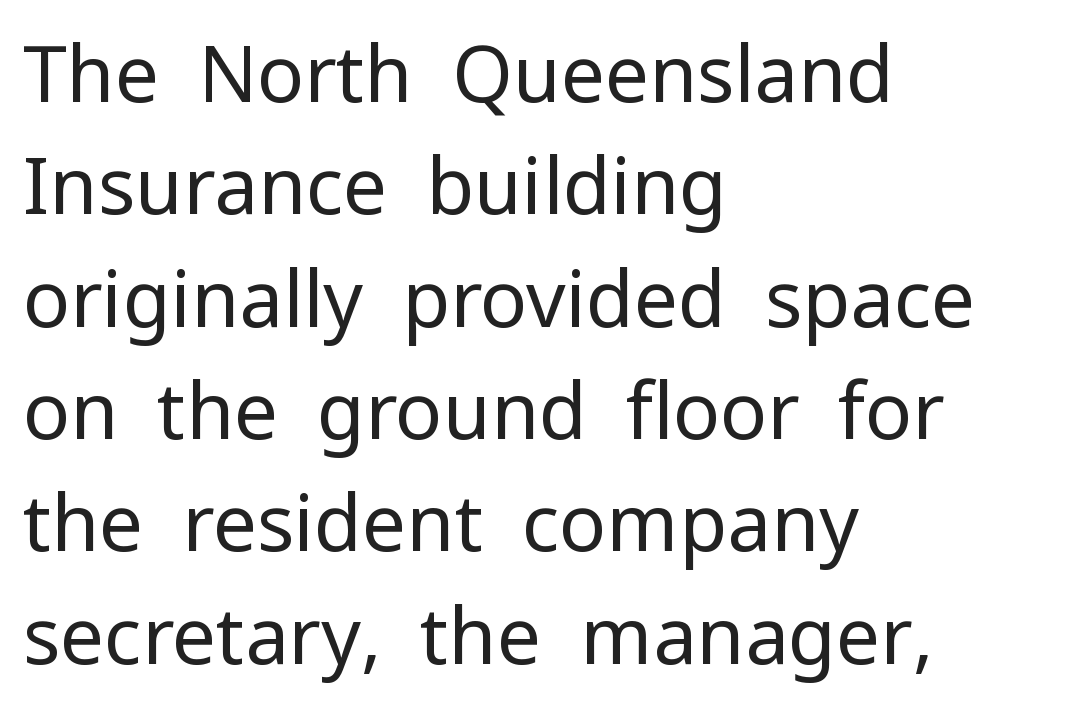
{"serif": "no", "italic": "no", "bold": "no", "weight": "regular", "width": "normal", "stroke_contrast": "low", "x_height": "medium", "monospaced": "no", "underline": "no", "align": "left", "line_spacing": "normal", "line_spacing_ratio": 1.44, "letter_spacing": "normal", "letter_spacing_em": 0.0, "glyph_px": 78}
